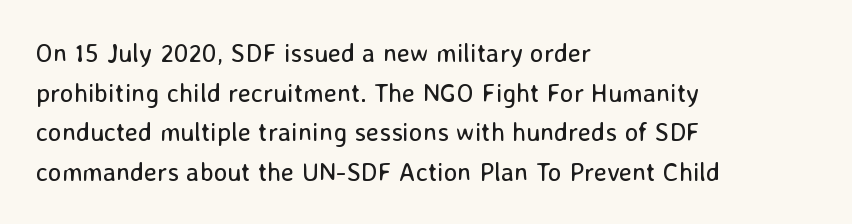
{"italic": "no", "bold": "no", "underline": "no", "align": "left", "line_spacing": "normal", "line_spacing_ratio": 1.52, "letter_spacing": "normal", "letter_spacing_em": 0.0, "glyph_px": 26}
